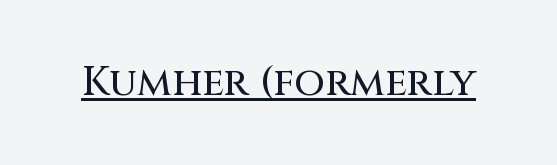
Nothing unusual about the tracking: characters are spaced as the font intends. Looks like regular typesetting: each glyph gets only the width it needs. Type style note: lacks serifs. Rendered with straight, roman letterforms. Check the space under the baseline: a stroke is drawn there.
